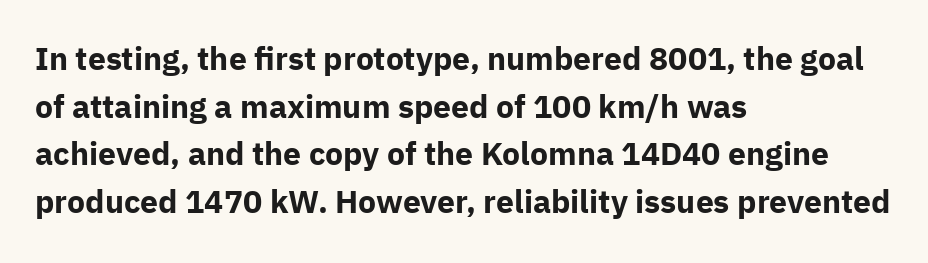
The image shows 32 px bold sans-serif type, upright; set left-aligned, normal line spacing (1.49x), normal letter spacing, not underlined; low stroke contrast and a medium x-height.
